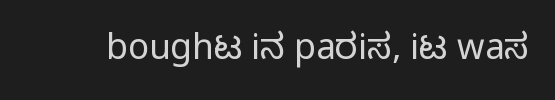
Q: Is the text italic (slanted)? A: No, it is upright.
Q: Is the typeface a serif or a sans-serif typeface? A: Sans-serif.
Q: Is the text underlined? A: No.
Q: Is the spacing between letters normal or unusually wide? A: Normal.
Q: Width (condensed, normal, or wide)? A: Condensed.
Q: Stroke contrast? A: Medium.
Q: Monospaced? A: No.
